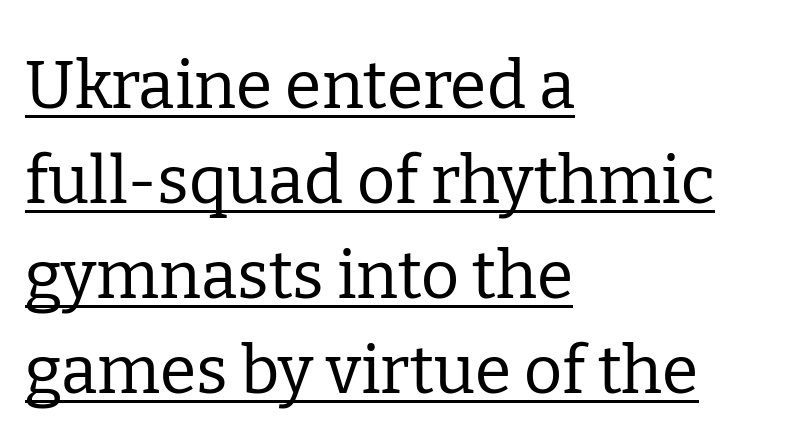
Heft: none added — not bold. The rag falls on the right side of this text block. Compared with typical paragraphs, the rows here are spaced about the same. Between one letter and the next there's only the usual sliver of space. Each line of the rendering has a horizontal stroke beneath the glyphs.
